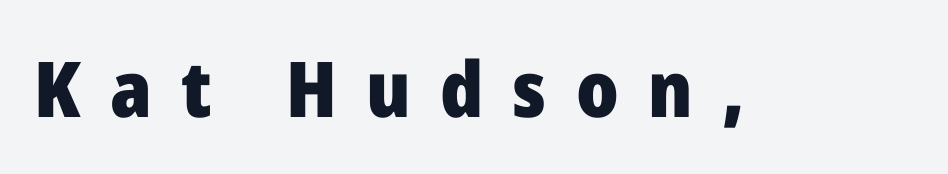
No italicization has been applied; the sample stays upright. Proportional: the letters do not fall into vertical columns. Quick note: underline off. You could only call the tracking loose — the letters float apart.
